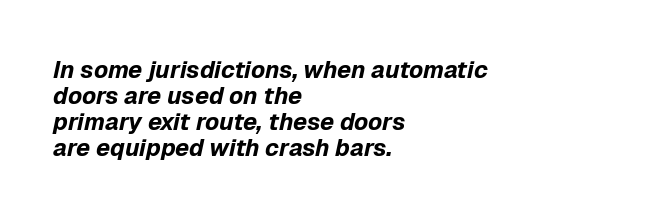
Letters rest on an invisible, unmarked baseline. Does the lettering tilt? It does — this is italic. Which margin do the lines hug? The left one — the right edge is uneven. Weight: bold.
